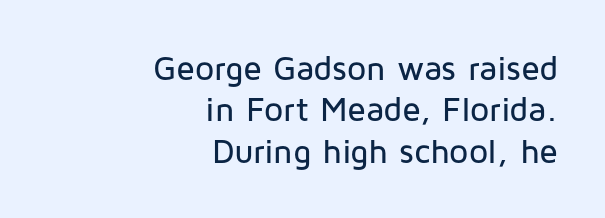
The image shows 34 px sans-serif type, upright; set right-aligned, line spacing 1.22x, normal letter spacing, not underlined; low stroke contrast and a medium x-height.
